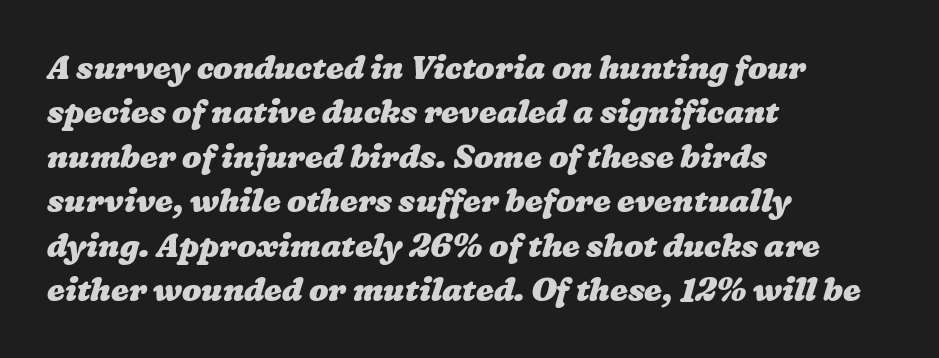
Q: Is the text bold? A: Yes.
Q: Is the text underlined? A: No.
Q: How is the paragraph aligned? A: Left-aligned.
Q: Is the spacing between letters normal or unusually wide? A: Normal.
Q: Is the spacing between lines tight, normal or loose? A: Normal.
Q: Width (condensed, normal, or wide)? A: Wide.
Q: Stroke contrast? A: Low.
Q: x-height? A: Medium.
Q: Monospaced? A: No.
